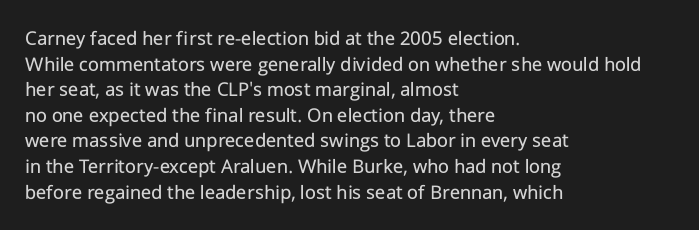
{"italic": "no", "bold": "no", "underline": "no", "align": "left", "line_spacing_ratio": 1.22, "letter_spacing": "normal", "letter_spacing_em": 0.0, "glyph_px": 21}
